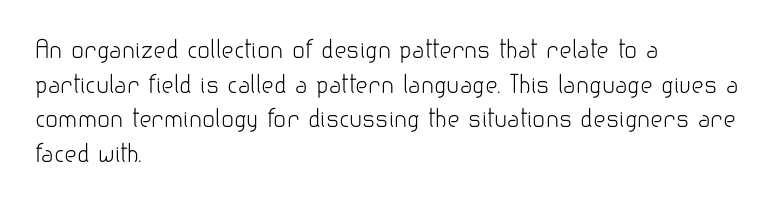
{"italic": "no", "bold": "no", "underline": "no", "align": "left", "line_spacing": "normal", "line_spacing_ratio": 1.44, "letter_spacing": "normal", "letter_spacing_em": 0.0, "glyph_px": 24}
